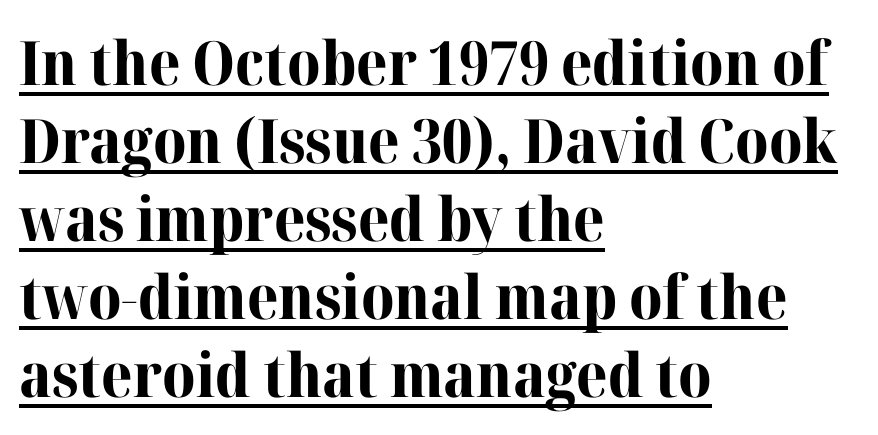
{"serif": "yes", "italic": "no", "bold": "yes", "weight": "bold", "width": "normal", "stroke_contrast": "high", "x_height": "medium", "monospaced": "no", "underline": "yes", "align": "left", "line_spacing": "normal", "line_spacing_ratio": 1.28, "letter_spacing": "normal", "letter_spacing_em": 0.0, "glyph_px": 61}
